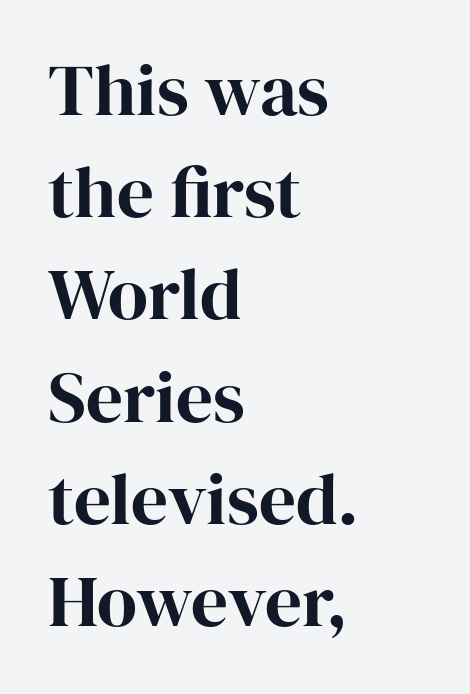
A typesetter would call this proportional, since set widths differ per character. Notice how the passage keeps a crisp vertical edge on the left only. Short note: letters normally spaced. Upright lettering throughout. The passage shown is not underscored anywhere.
